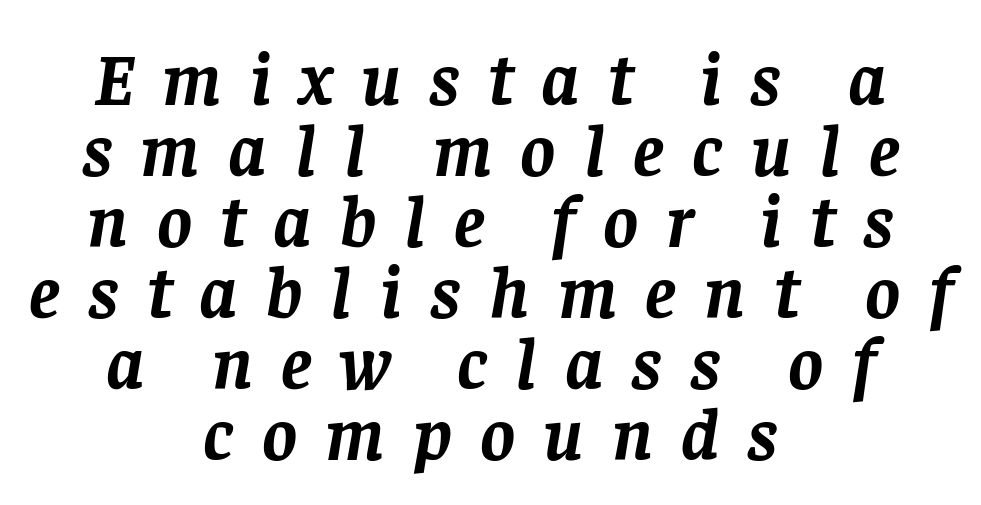
{"serif": "yes", "italic": "yes", "lean": "right", "slant_degrees": 8, "bold": "yes", "weight": "semibold", "width": "normal", "stroke_contrast": "low", "x_height": "large", "monospaced": "no", "underline": "no", "align": "center", "line_spacing": "tight", "line_spacing_ratio": 0.96, "letter_spacing": "wide", "letter_spacing_em": 0.38, "glyph_px": 74}
